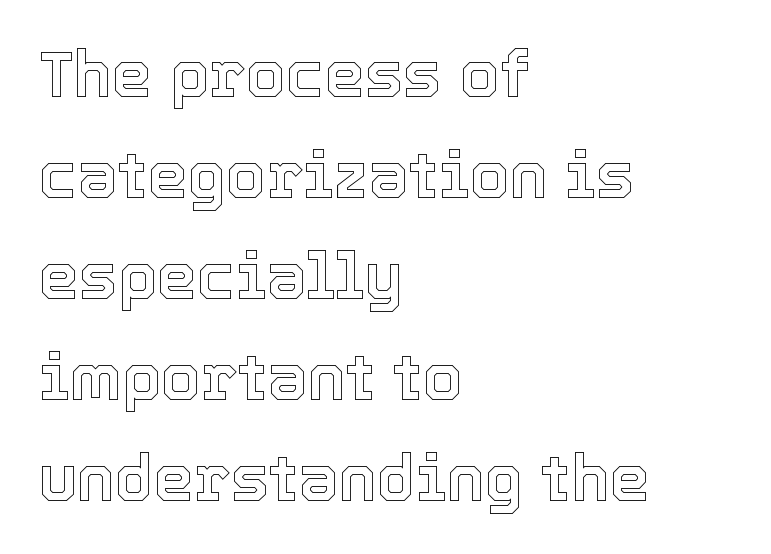
Notice how the passage keeps a crisp vertical edge on the left only. Character widths vary here, with narrow letters taking less room than wide ones. Between one letter and the next there's only the usual sliver of space. Each new line begins a customary step beneath the previous one. In terms of posture, this sample is upright.
